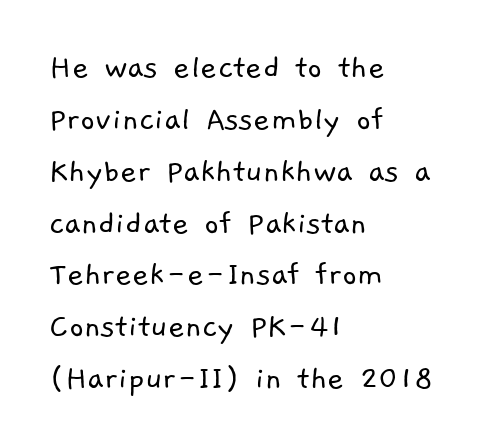
Q: Is the text bold? A: No.
Q: Is the typeface a serif or a sans-serif typeface? A: Sans-serif.
Q: Is the text underlined? A: No.
Q: How is the paragraph aligned? A: Left-aligned.
Q: Is the spacing between letters normal or unusually wide? A: Normal.
Q: Is the spacing between lines tight, normal or loose? A: Normal.
Q: Width (condensed, normal, or wide)? A: Normal.
Q: Stroke contrast? A: Low.
Q: x-height? A: Medium.
Q: Monospaced? A: No.
